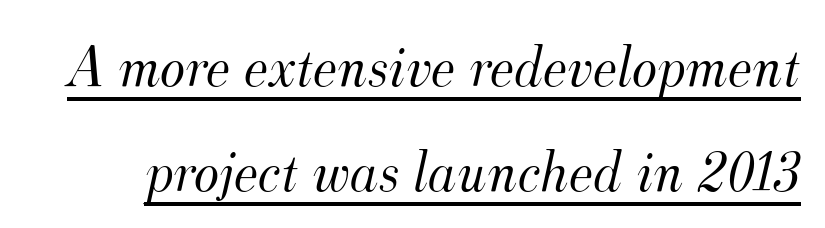
The image shows 60 px light serif type, italic (leaning right); set line spacing 1.75x, normal letter spacing, underlined; medium stroke contrast and a small x-height.
